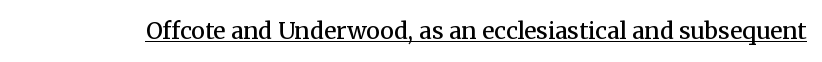
{"italic": "no", "bold": "semi", "underline": "yes", "letter_spacing": "normal", "letter_spacing_em": 0.0, "glyph_px": 23}
